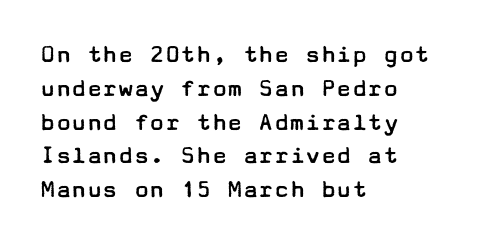
Descenders are the only things crossing below the line. Vertical strokes here are truly vertical. Compared with typical paragraphs, the rows here are spaced about the same. The setting favours the left margin, as ordinary paragraphs usually do.
